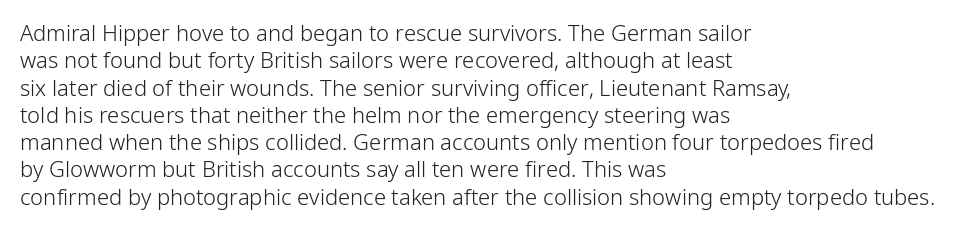
The image shows 22 px text type, upright; set left-aligned, line spacing 1.24x, normal letter spacing, not underlined.
